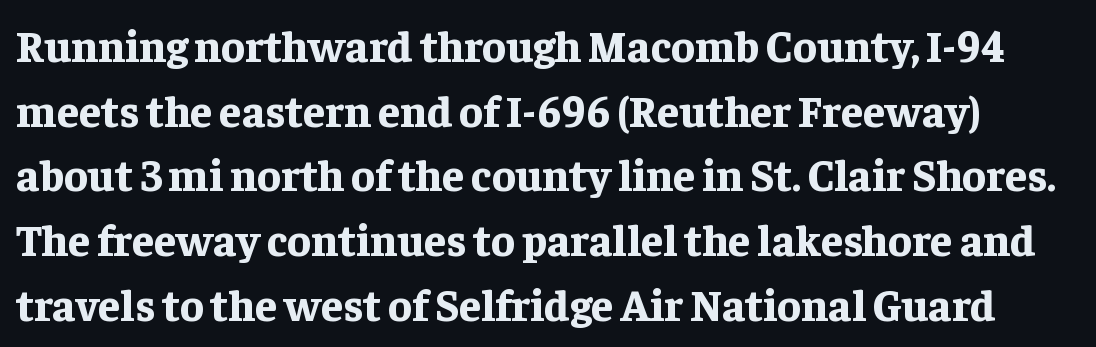
The image shows 44 px bold serif type, upright; set normal line spacing (1.47x), normal letter spacing, not underlined; low stroke contrast and a medium x-height.
